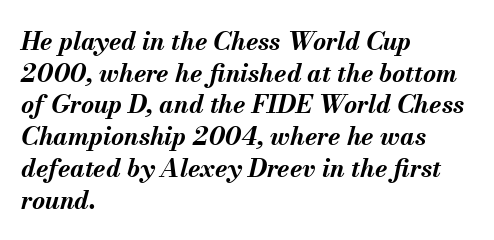
If you drew a ruler down the left edge, every line would touch it. Descender tails drop into unmarked territory. Is there much room between lines? A standard amount, neither cramped nor airy. The line texture is even and compact thanks to regular tracking. It's the slanting kind of type.
